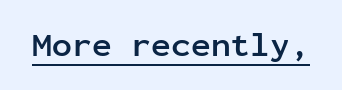
Q: Is the text bold? A: Yes.
Q: Is the text italic (slanted)? A: No, it is upright.
Q: Is the typeface a serif or a sans-serif typeface? A: Sans-serif.
Q: Is the text underlined? A: Yes.
Q: Is the spacing between letters normal or unusually wide? A: Normal.
Q: Width (condensed, normal, or wide)? A: Normal.
Q: Stroke contrast? A: Low.
Q: x-height? A: Medium.
Q: Monospaced? A: Yes.
